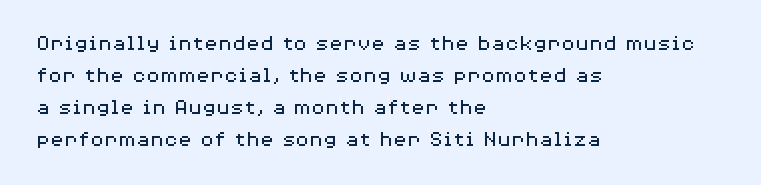
The image shows 23 px text type, upright; set left-aligned, normal line spacing (1.39x), normal letter spacing, not underlined.
